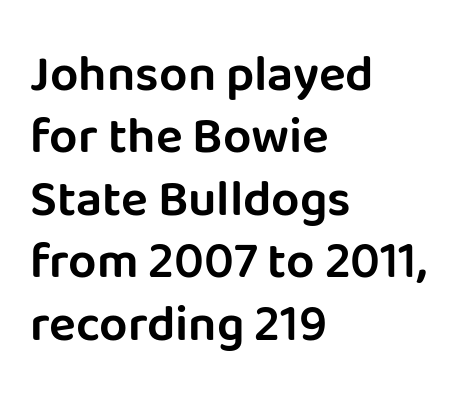
{"serif": "no", "italic": "no", "width": "normal", "stroke_contrast": "low", "x_height": "large", "monospaced": "no", "underline": "no", "align": "left", "line_spacing": "normal", "line_spacing_ratio": 1.25, "letter_spacing": "normal", "letter_spacing_em": 0.0, "glyph_px": 50}
